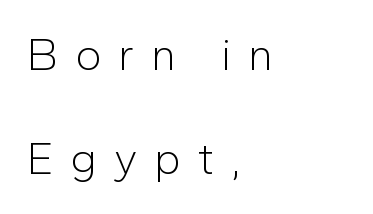
The image shows 45 px light sans-serif type, upright; set left-aligned, loose line spacing (2.32x), unusually wide letter spacing (+0.37 em), not underlined; low stroke contrast and a medium x-height.
